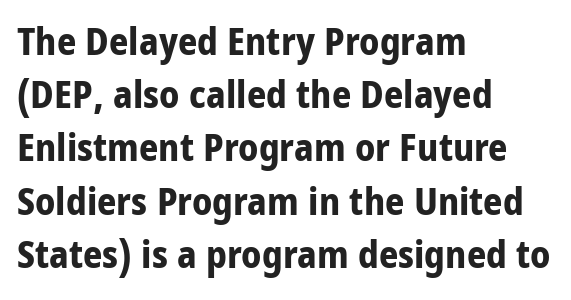
{"serif": "no", "italic": "no", "bold": "yes", "weight": "bold", "width": "condensed", "stroke_contrast": "low", "x_height": "large", "monospaced": "no", "underline": "no", "align": "left", "line_spacing": "normal", "line_spacing_ratio": 1.4, "letter_spacing": "normal", "letter_spacing_em": 0.0, "glyph_px": 38}
